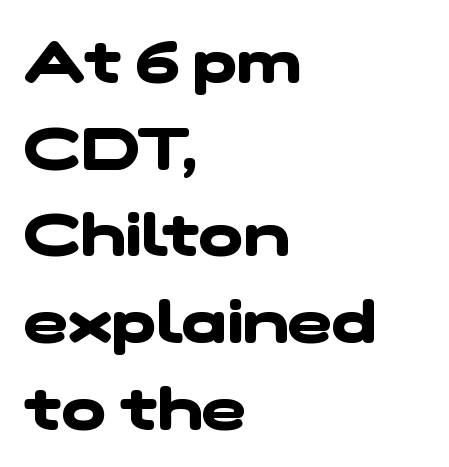
The image shows 59 px heavy, wide sans-serif type; set left-aligned, normal line spacing (1.47x), normal letter spacing, not underlined; low stroke contrast and a medium x-height.
